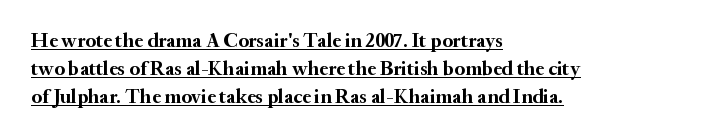
In designer terms, the underline attribute is active on this setting. A classic flush-left, rag-right setting is used for this passage. You could call the tracking neutral — neither tight nor loose. Students, observe: this is what conventionally led text looks like. Do the letters lean? They stand straight.
